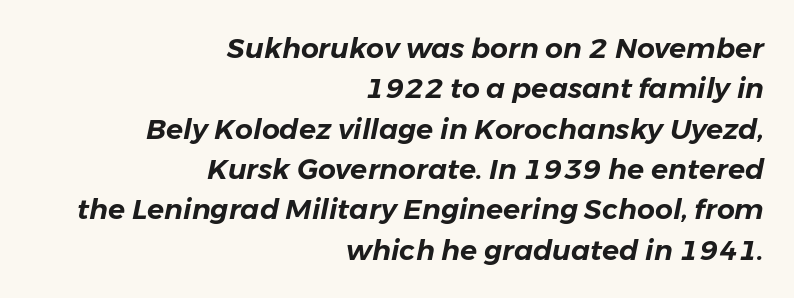
Descenders are the only things crossing below the line. Which margin do the lines hug? The right one — the left edge is uneven. This rendering leaves character spacing at its baseline value. The lines sit at an ordinary, default distance from one another. Varying glyph widths throughout — classic text-font behaviour. Italic? Definitely — the glyphs are oblique.
